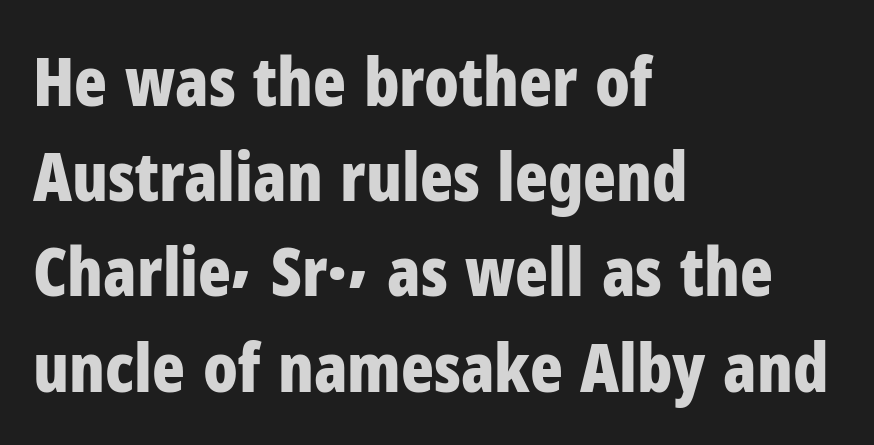
Nope, not italic — everything's standing straight. Descender tails drop into unmarked territory. Character widths vary here, with narrow letters taking less room than wide ones. A normal amount of white space separates one row of letters from the next. Letter spacing: default.
